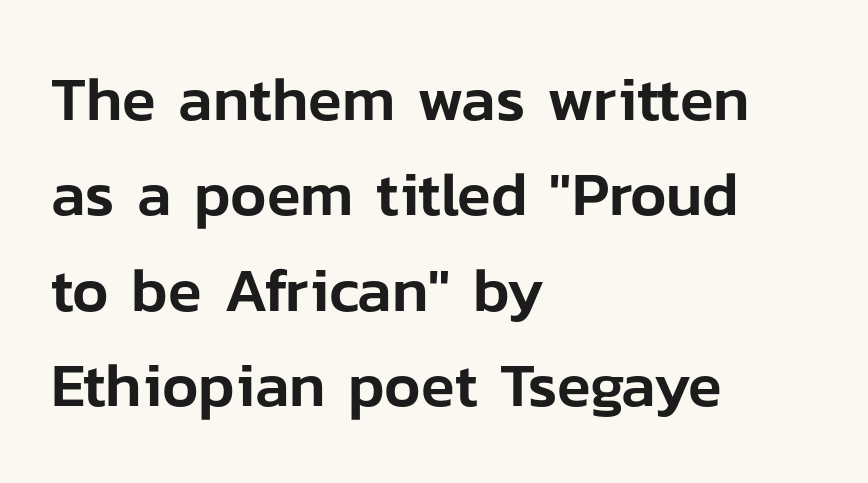
Check the space under the baseline: it is left empty. Each letter keeps its own natural width here, so spacing adapts to shape. The letters carry no serifs — their stems end cleanly without finishing strokes. Glyph-to-glyph distance matches everyday printed text. This block has exactly the height ordinary leading produces. Upright lettering throughout.
